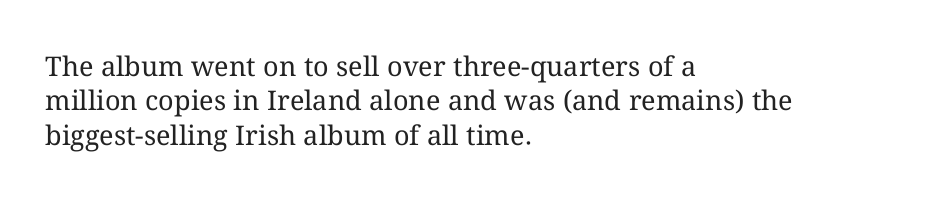
Q: Is the text bold? A: No.
Q: Is the text italic (slanted)? A: No, it is upright.
Q: Is the text underlined? A: No.
Q: How is the paragraph aligned? A: Left-aligned.
Q: Is the spacing between letters normal or unusually wide? A: Normal.
Q: Is the spacing between lines tight, normal or loose? A: Normal.
